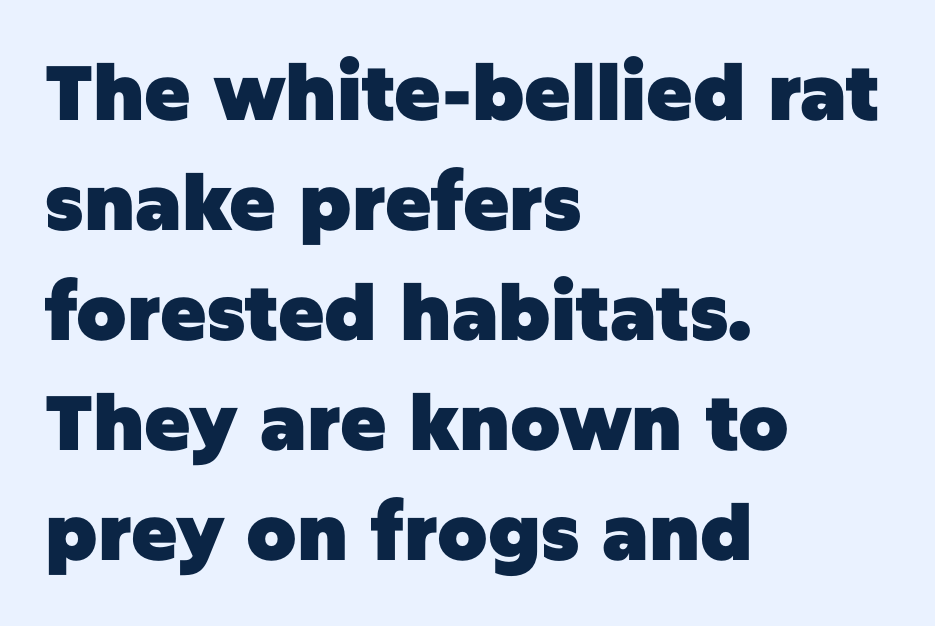
The image shows 77 px heavy sans-serif type, upright; set left-aligned, normal line spacing (1.43x), normal letter spacing, not underlined; low stroke contrast and a large x-height.
